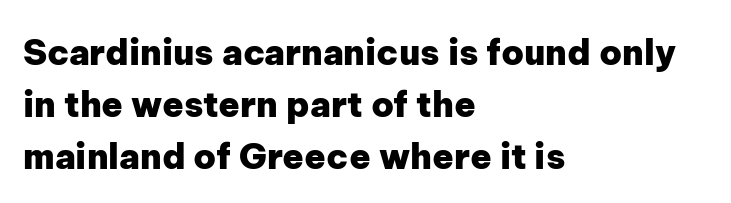
Q: Is the text bold? A: Yes.
Q: Is the text italic (slanted)? A: No, it is upright.
Q: Is the typeface a serif or a sans-serif typeface? A: Sans-serif.
Q: Is the text underlined? A: No.
Q: How is the paragraph aligned? A: Left-aligned.
Q: Is the spacing between letters normal or unusually wide? A: Normal.
Q: Is the spacing between lines tight, normal or loose? A: Normal.
Q: Width (condensed, normal, or wide)? A: Normal.
Q: Stroke contrast? A: Low.
Q: x-height? A: Medium.
Q: Monospaced? A: No.
